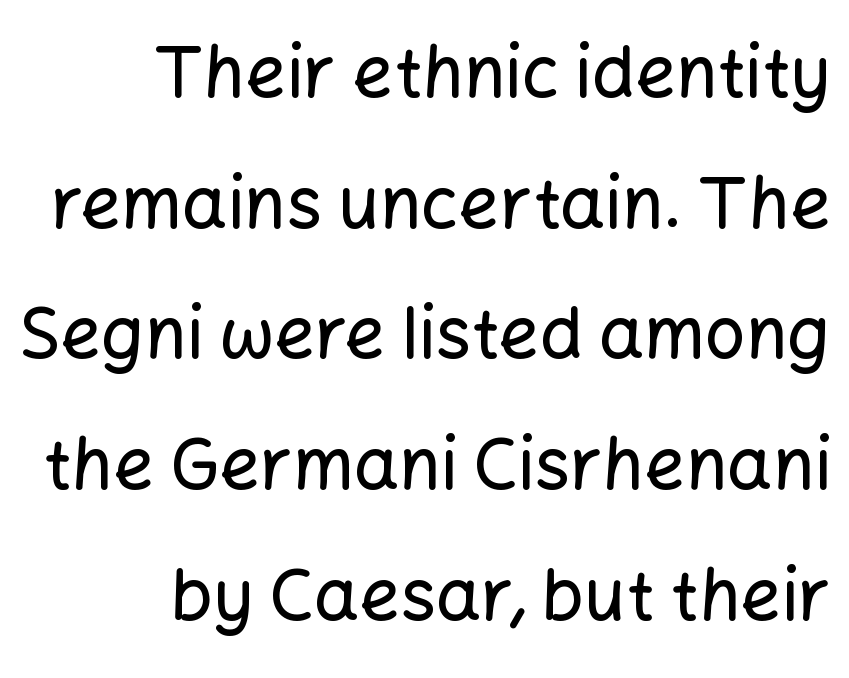
{"serif": "no", "italic": "no", "width": "normal", "stroke_contrast": "low", "x_height": "medium", "monospaced": "no", "underline": "no", "align": "right", "line_spacing_ratio": 1.84, "letter_spacing": "normal", "letter_spacing_em": 0.0, "glyph_px": 71}
